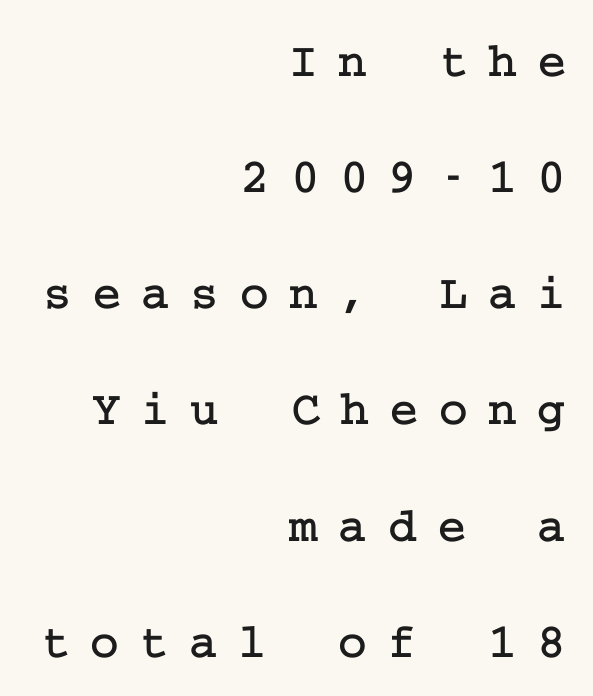
The image shows 49 px serif type, upright; set right-aligned, loose line spacing (2.37x), unusually wide letter spacing (+0.42 em), not underlined; low stroke contrast and a medium x-height.
